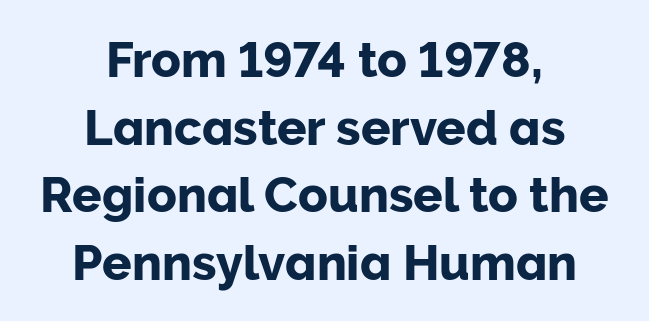
{"serif": "no", "italic": "no", "width": "normal", "stroke_contrast": "low", "x_height": "medium", "monospaced": "no", "underline": "no", "align": "center", "line_spacing": "normal", "line_spacing_ratio": 1.38, "letter_spacing": "normal", "letter_spacing_em": 0.0, "glyph_px": 49}
